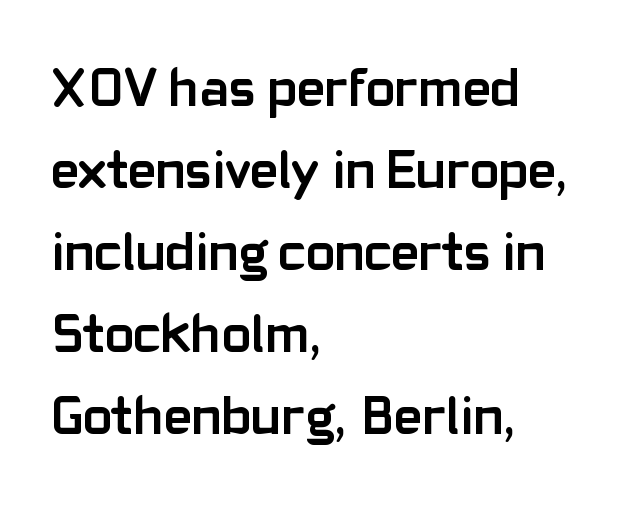
{"serif": "no", "italic": "no", "bold": "yes", "weight": "semibold", "width": "normal", "stroke_contrast": "low", "x_height": "medium", "monospaced": "no", "underline": "no", "align": "left", "line_spacing": "normal", "line_spacing_ratio": 1.52, "letter_spacing": "normal", "letter_spacing_em": 0.0, "glyph_px": 54}
